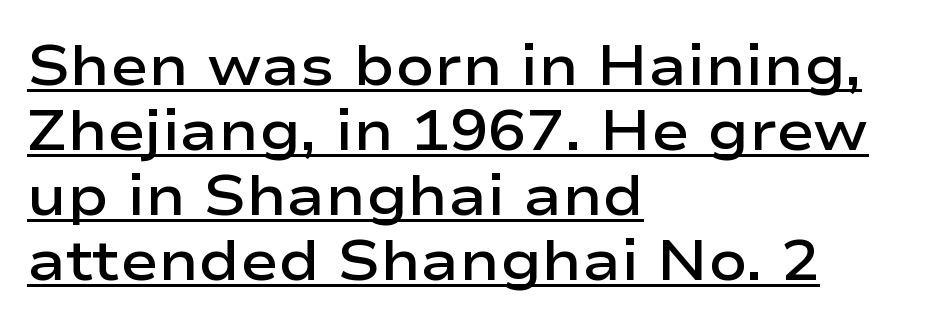
{"serif": "no", "italic": "no", "bold": "semi", "weight": "semibold", "width": "wide", "stroke_contrast": "low", "x_height": "medium", "monospaced": "no", "underline": "yes", "align": "left", "line_spacing": "tight", "line_spacing_ratio": 1.14, "letter_spacing": "normal", "letter_spacing_em": 0.0, "glyph_px": 57}
